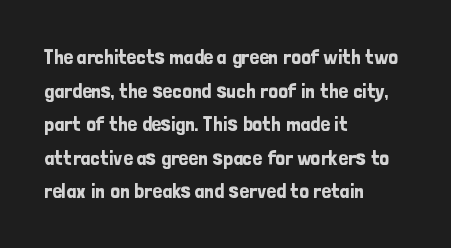
Between one letter and the next there's only the usual sliver of space. The baseline area is clear. Vertically, the passage feels balanced, rows spaced as you'd expect. This sample is left-justified, so line endings fall wherever the words run out.
